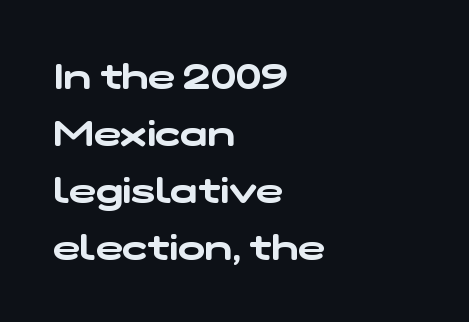
Q: Is the typeface a serif or a sans-serif typeface? A: Sans-serif.
Q: Is the text underlined? A: No.
Q: How is the paragraph aligned? A: Left-aligned.
Q: Is the spacing between letters normal or unusually wide? A: Normal.
Q: Is the spacing between lines tight, normal or loose? A: Normal.
Q: Width (condensed, normal, or wide)? A: Wide.
Q: Stroke contrast? A: Low.
Q: x-height? A: Medium.
Q: Monospaced? A: No.
